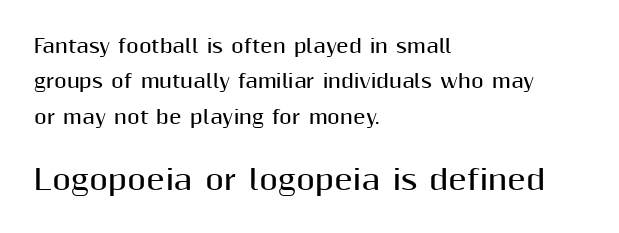
{"italic": "no", "bold": "yes", "underline": "no", "align": "left", "line_spacing": "loose", "line_spacing_ratio": 1.97, "letter_spacing": "normal", "letter_spacing_em": 0.0, "larger_block": "second", "size_ratio": 1.5, "glyph_px": 27}
